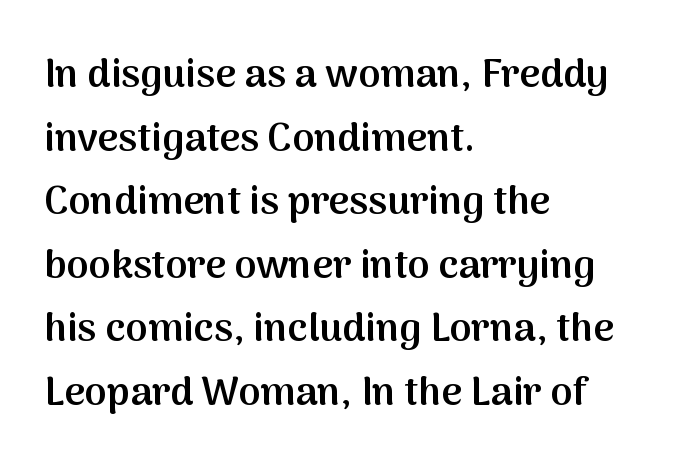
The axis of the letterforms is exactly vertical. The words here are not underlined. Emphasis by weight is partial: semibold. The text block is weighted toward the left margin, trailing off unevenly rightward. The rendering keeps characters at their native spacing.
